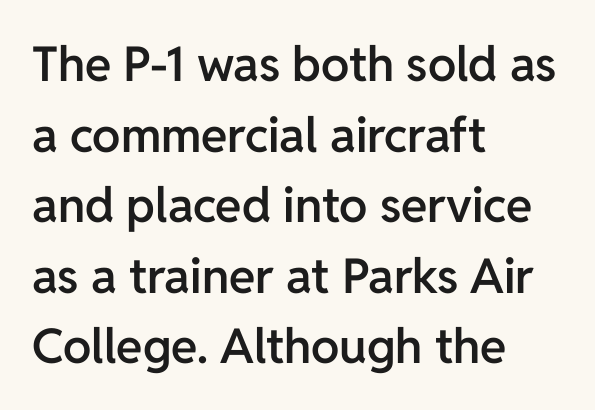
Q: Is the text bold? A: Semi-bold.
Q: Is the text italic (slanted)? A: No, it is upright.
Q: Is the typeface a serif or a sans-serif typeface? A: Sans-serif.
Q: Is the text underlined? A: No.
Q: How is the paragraph aligned? A: Left-aligned.
Q: Is the spacing between letters normal or unusually wide? A: Normal.
Q: Is the spacing between lines tight, normal or loose? A: Normal.
Q: Width (condensed, normal, or wide)? A: Normal.
Q: Stroke contrast? A: Low.
Q: x-height? A: Medium.
Q: Monospaced? A: No.
